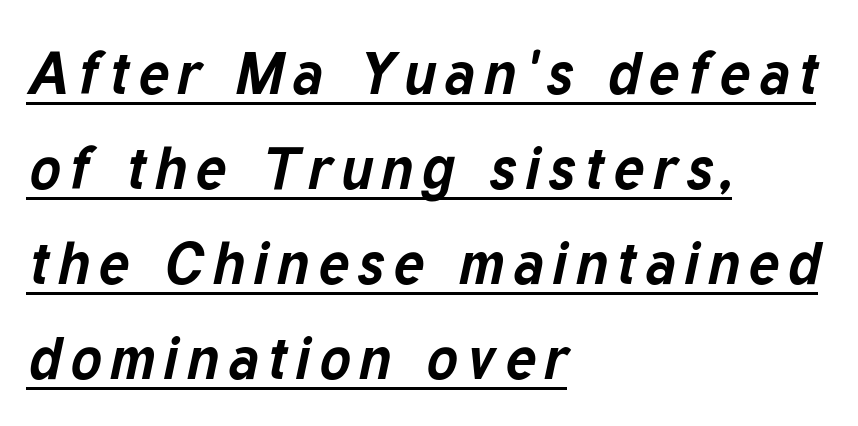
The image shows 59 px bold type, italic (leaning right); set left-aligned, normal line spacing (1.61x), underlined; low stroke contrast and a medium x-height.
